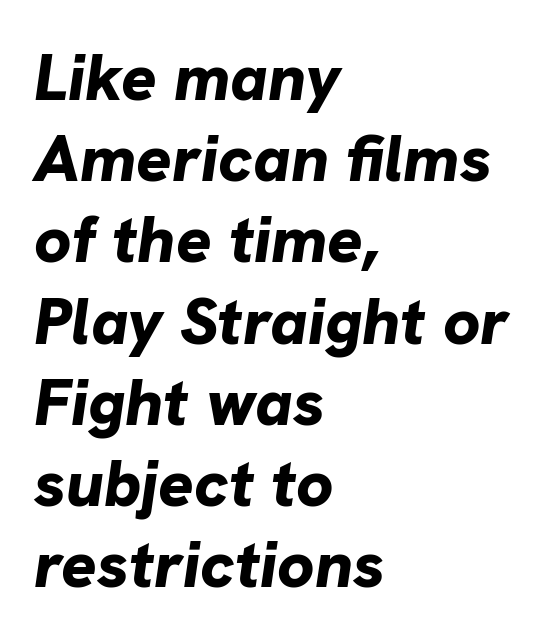
{"italic": "yes", "lean": "right", "slant_degrees": 8, "bold": "yes", "weight": "bold", "width": "normal", "stroke_contrast": "low", "x_height": "medium", "monospaced": "no", "underline": "no", "align": "left", "line_spacing_ratio": 1.23, "letter_spacing": "normal", "letter_spacing_em": 0.0, "glyph_px": 66}
